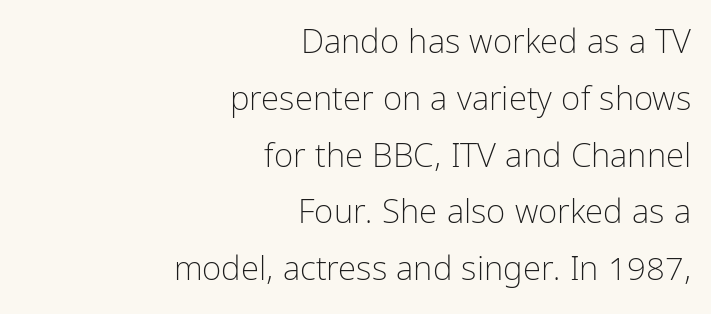
Q: Is the text bold? A: No.
Q: Is the text italic (slanted)? A: No, it is upright.
Q: Is the typeface a serif or a sans-serif typeface? A: Sans-serif.
Q: Is the text underlined? A: No.
Q: How is the paragraph aligned? A: Right-aligned.
Q: Is the spacing between letters normal or unusually wide? A: Normal.
Q: Width (condensed, normal, or wide)? A: Condensed.
Q: Stroke contrast? A: Low.
Q: x-height? A: Medium.
Q: Monospaced? A: No.
